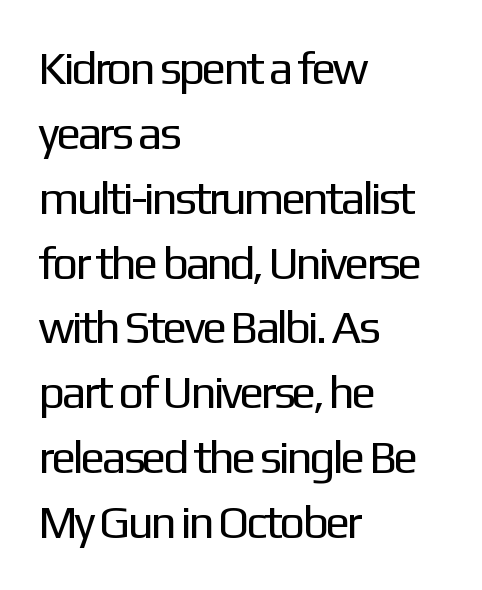
{"serif": "no", "italic": "no", "bold": "no", "weight": "regular", "width": "normal", "stroke_contrast": "low", "x_height": "medium", "monospaced": "no", "underline": "no", "align": "left", "line_spacing": "normal", "line_spacing_ratio": 1.41, "letter_spacing": "normal", "letter_spacing_em": 0.0, "glyph_px": 46}
